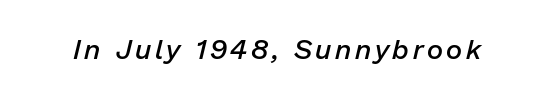
The image shows 28 px semibold type, italic (leaning right); set not underlined; low stroke contrast and a medium x-height.
